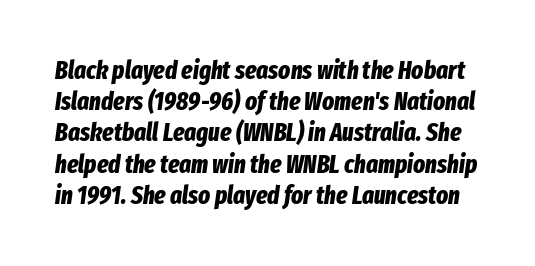
Q: Is the text bold? A: Yes.
Q: Is the text italic (slanted)? A: Yes, it leans right by about 8 degrees.
Q: Is the text underlined? A: No.
Q: Is the spacing between letters normal or unusually wide? A: Normal.
Q: Is the spacing between lines tight, normal or loose? A: Normal.
